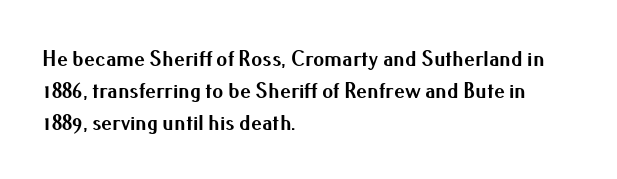
These lines were composed using upright roman letters. Bare-footed words on every line. The vertical gap from one line to the next is medium. Leftover space on each line is placed entirely after the last word. The line texture is even and compact thanks to regular tracking.
